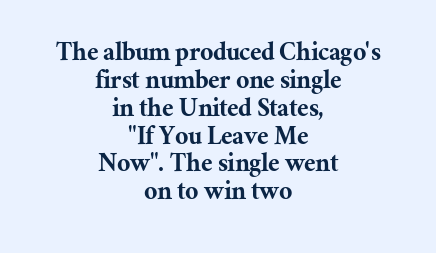
The image shows 29 px serif type, upright; set centered, tight line spacing (0.96x), normal letter spacing, not underlined; medium stroke contrast and a medium x-height.
